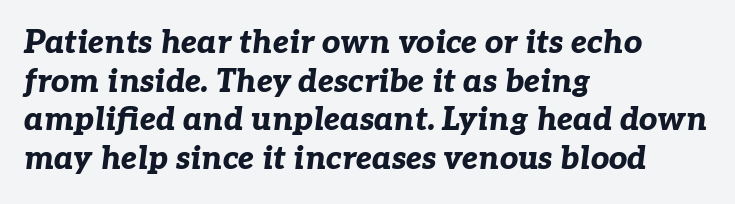
The image shows 32 px bold type, italic (leaning right); set left-aligned, line spacing 1.21x, normal letter spacing, not underlined; low stroke contrast and a medium x-height.
